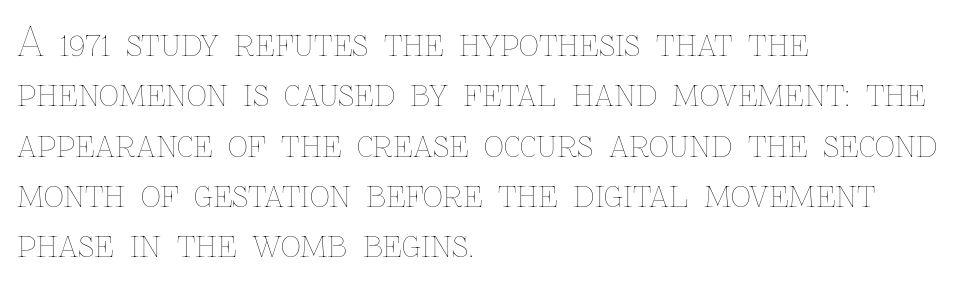
{"italic": "no", "bold": "no", "weight": "thin", "width": "normal", "stroke_contrast": "low", "x_height": "medium", "monospaced": "no", "underline": "no", "align": "left", "line_spacing": "normal", "line_spacing_ratio": 1.29, "letter_spacing": "normal", "letter_spacing_em": 0.0, "glyph_px": 39}
